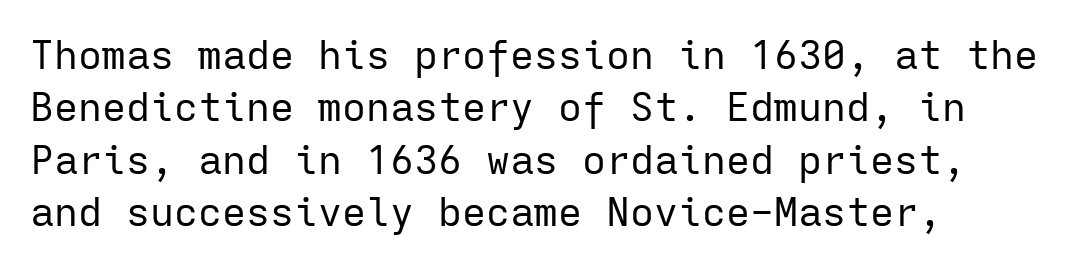
{"serif": "no", "italic": "no", "bold": "no", "weight": "regular", "width": "normal", "stroke_contrast": "low", "x_height": "medium", "monospaced": "yes", "underline": "no", "align": "left", "line_spacing": "normal", "line_spacing_ratio": 1.31, "letter_spacing": "normal", "letter_spacing_em": 0.0, "glyph_px": 40}
